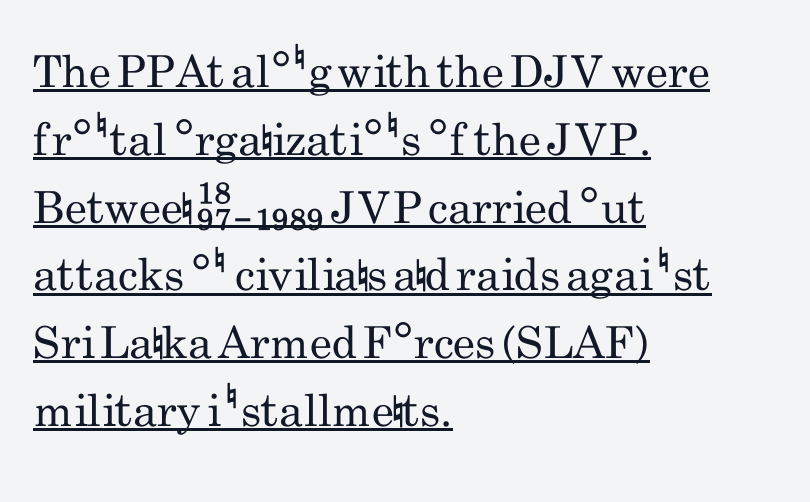
Q: Is the text bold? A: No.
Q: Is the text italic (slanted)? A: No, it is upright.
Q: Is the typeface a serif or a sans-serif typeface? A: Sans-serif.
Q: Is the text underlined? A: Yes.
Q: How is the paragraph aligned? A: Left-aligned.
Q: Is the spacing between letters normal or unusually wide? A: Normal.
Q: Is the spacing between lines tight, normal or loose? A: Normal.
Q: Width (condensed, normal, or wide)? A: Condensed.
Q: Stroke contrast? A: Low.
Q: x-height? A: Small.
Q: Monospaced? A: No.
